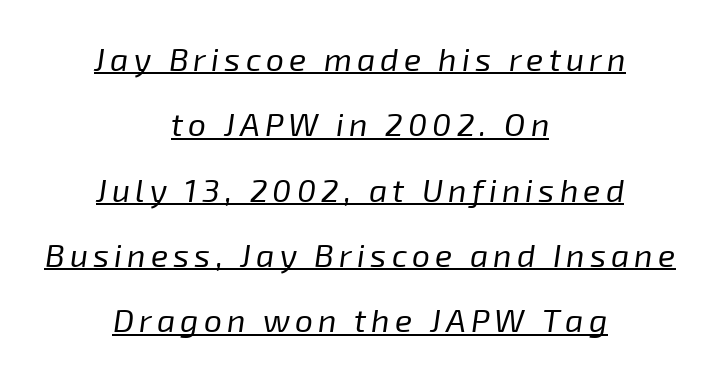
The image shows 32 px regular-weight type, italic (leaning right); set centered, loose line spacing (2.04x), underlined; low stroke contrast and a medium x-height.
